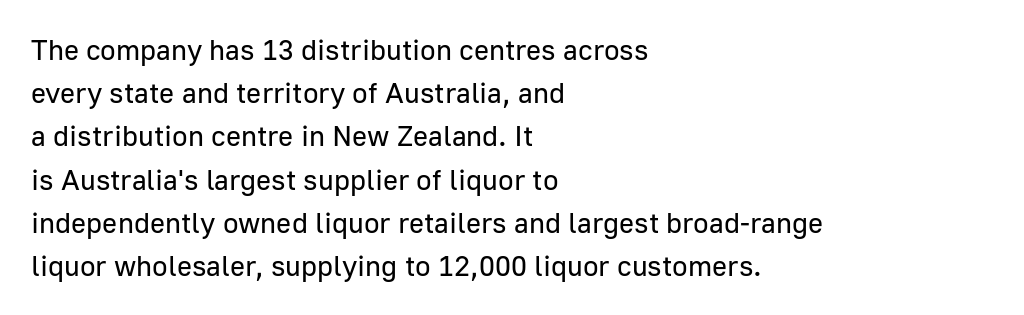
{"serif": "no", "italic": "no", "bold": "no", "weight": "regular", "width": "normal", "stroke_contrast": "low", "x_height": "medium", "monospaced": "no", "underline": "no", "align": "left", "line_spacing": "normal", "line_spacing_ratio": 1.49, "letter_spacing": "normal", "letter_spacing_em": 0.0, "glyph_px": 29}
